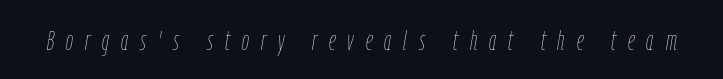
{"italic": "yes", "lean": "right", "slant_degrees": 9, "bold": "no", "weight": "thin", "width": "condensed", "stroke_contrast": "low", "x_height": "medium", "monospaced": "no", "underline": "no", "letter_spacing": "wide", "letter_spacing_em": 0.43, "glyph_px": 28}
